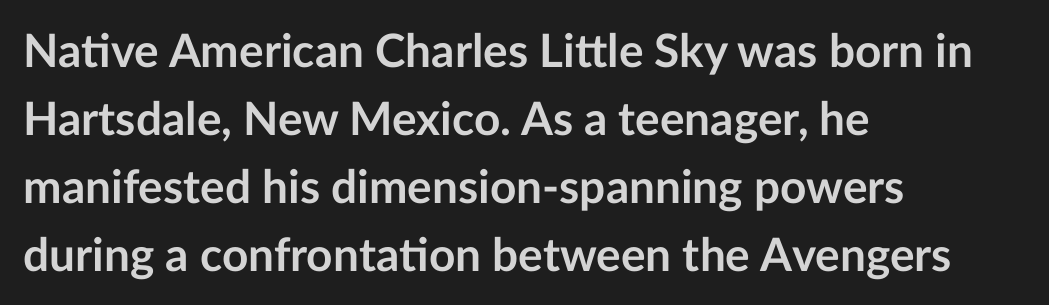
Q: Is the text bold? A: Yes.
Q: Is the text italic (slanted)? A: No, it is upright.
Q: Is the typeface a serif or a sans-serif typeface? A: Sans-serif.
Q: Is the text underlined? A: No.
Q: How is the paragraph aligned? A: Left-aligned.
Q: Is the spacing between letters normal or unusually wide? A: Normal.
Q: Is the spacing between lines tight, normal or loose? A: Normal.
Q: Width (condensed, normal, or wide)? A: Normal.
Q: Stroke contrast? A: Low.
Q: x-height? A: Medium.
Q: Monospaced? A: No.
